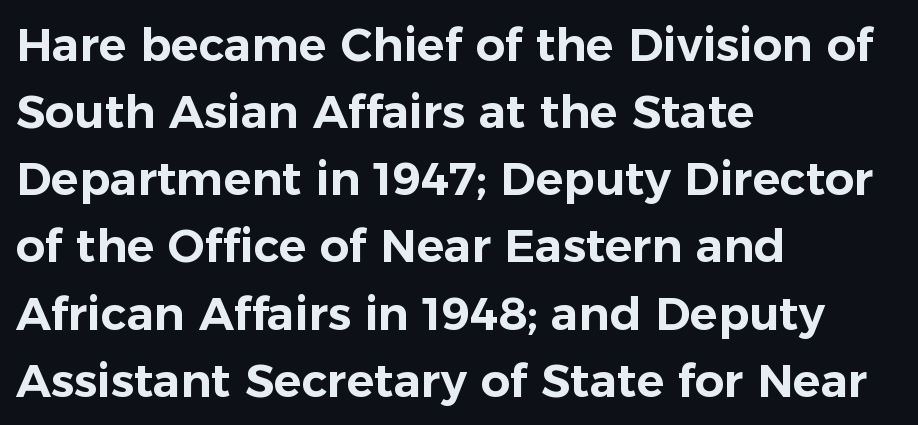
The image shows 46 px sans-serif type, upright; set left-aligned, normal line spacing (1.46x), normal letter spacing, not underlined; low stroke contrast and a medium x-height.
